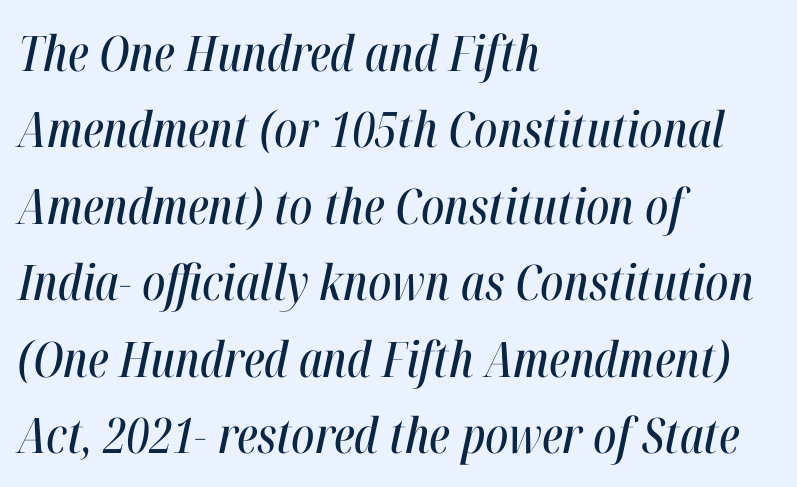
Q: Is the text italic (slanted)? A: Yes, it leans right by about 12 degrees.
Q: Is the text underlined? A: No.
Q: How is the paragraph aligned? A: Left-aligned.
Q: Is the spacing between letters normal or unusually wide? A: Normal.
Q: Is the spacing between lines tight, normal or loose? A: Normal.
Q: Width (condensed, normal, or wide)? A: Condensed.
Q: Stroke contrast? A: High.
Q: x-height? A: Medium.
Q: Monospaced? A: No.
